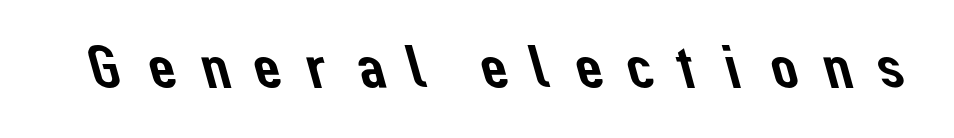
This rendering features lettering with no underline. The rendering uses natural spacing where letterforms have individual widths. In terms of letterspacing, this is a distinctly airy, spread setting. The text was rendered using a sans face with plain stroke endings.
